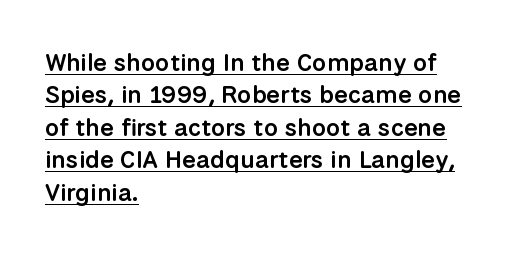
{"italic": "no", "bold": "semi", "underline": "yes", "align": "left", "line_spacing": "normal", "line_spacing_ratio": 1.3, "letter_spacing": "normal", "letter_spacing_em": 0.0, "glyph_px": 25}
